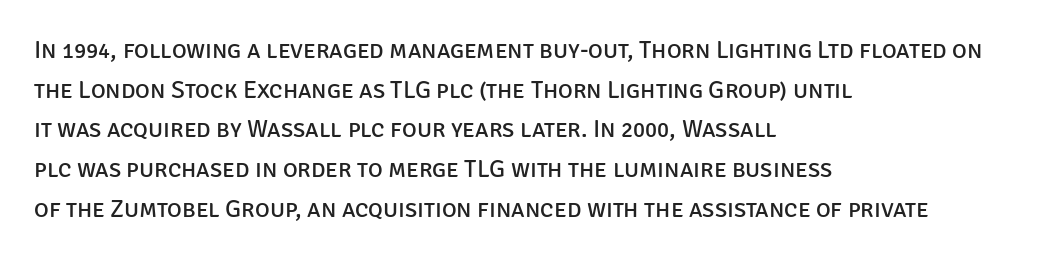
The image shows 25 px text type, upright; set left-aligned, normal line spacing (1.59x), normal letter spacing, not underlined.
